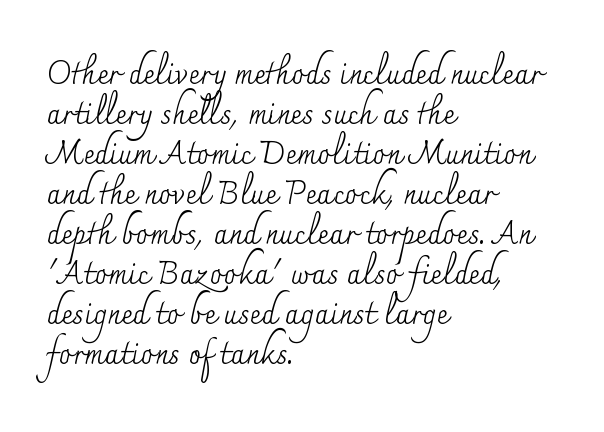
Q: Is the text bold? A: No.
Q: Is the text italic (slanted)? A: Yes.
Q: Is the typeface a serif or a sans-serif typeface? A: Serif.
Q: Is the text underlined? A: No.
Q: How is the paragraph aligned? A: Left-aligned.
Q: Is the spacing between letters normal or unusually wide? A: Normal.
Q: Is the spacing between lines tight, normal or loose? A: Normal.
Q: Width (condensed, normal, or wide)? A: Normal.
Q: Stroke contrast? A: Medium.
Q: x-height? A: Small.
Q: Monospaced? A: No.
